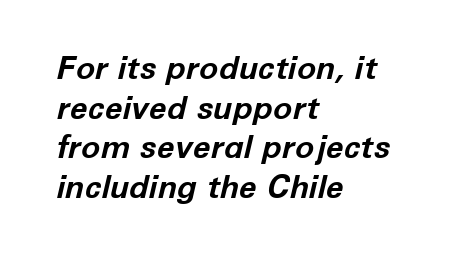
The rendering uses natural spacing where letterforms have individual widths. Any mark beneath the type? The region is blank. Caption: bold face, heavy strokes. The paragraph has a hard left edge and a soft right edge.
